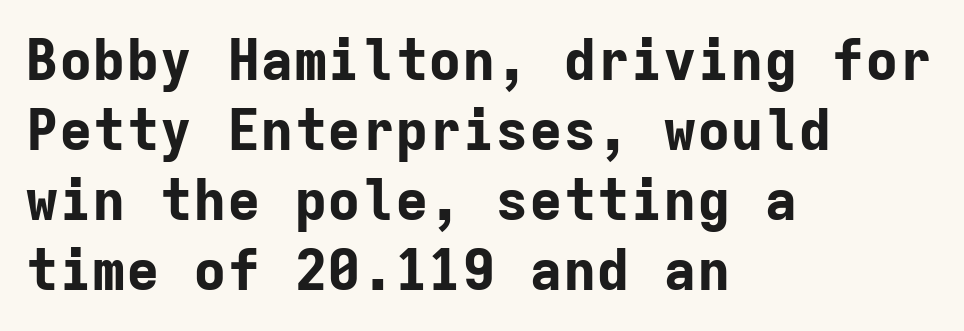
Q: Is the text bold? A: Yes.
Q: Is the text italic (slanted)? A: No, it is upright.
Q: Is the typeface a serif or a sans-serif typeface? A: Sans-serif.
Q: Is the text underlined? A: No.
Q: How is the paragraph aligned? A: Left-aligned.
Q: Is the spacing between letters normal or unusually wide? A: Normal.
Q: Is the spacing between lines tight, normal or loose? A: Normal.
Q: Width (condensed, normal, or wide)? A: Normal.
Q: Stroke contrast? A: Low.
Q: x-height? A: Medium.
Q: Monospaced? A: Yes.
